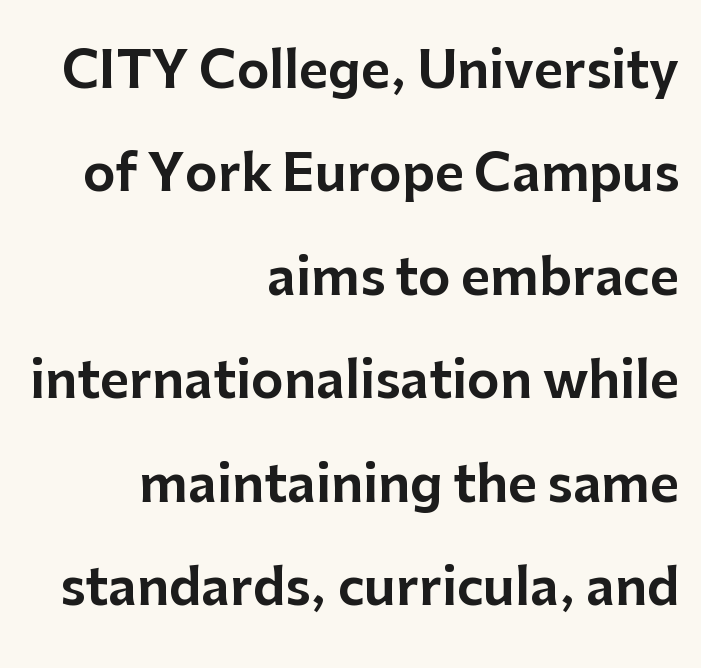
The image shows 50 px sans-serif type, upright; set right-aligned, loose line spacing (2.07x), normal letter spacing, not underlined; low stroke contrast and a medium x-height.
